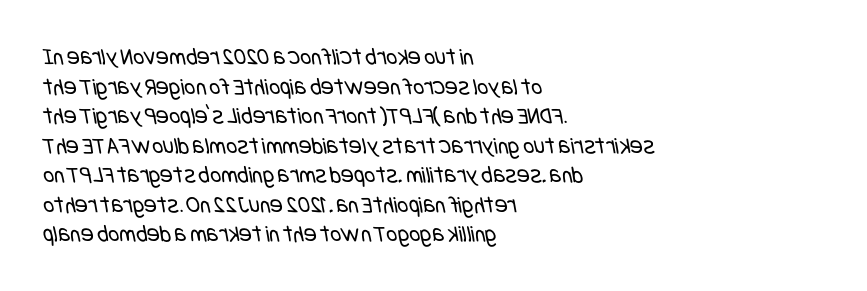
Q: Is the text bold? A: No.
Q: Is the text underlined? A: No.
Q: How is the paragraph aligned? A: Left-aligned.
Q: Is the spacing between letters normal or unusually wide? A: Normal.
